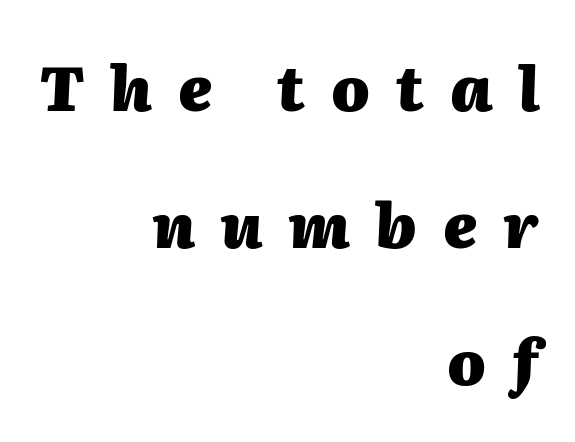
Q: Is the text bold? A: Yes.
Q: Is the text italic (slanted)? A: Yes, it leans right by about 2 degrees.
Q: Is the text underlined? A: No.
Q: How is the paragraph aligned? A: Right-aligned.
Q: Is the spacing between letters normal or unusually wide? A: Unusually wide.
Q: Is the spacing between lines tight, normal or loose? A: Loose.
Q: Width (condensed, normal, or wide)? A: Normal.
Q: Stroke contrast? A: Medium.
Q: x-height? A: Medium.
Q: Monospaced? A: No.
